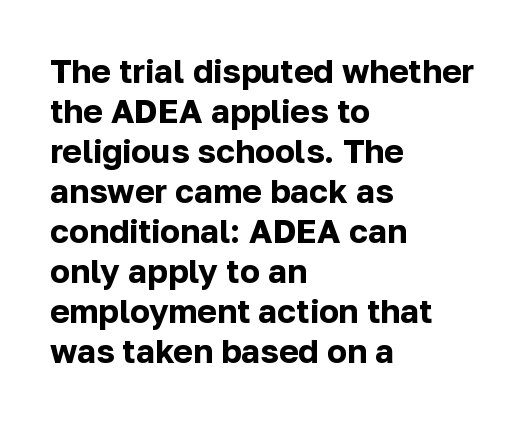
Is the type bold? Yes — the strokes are clearly thick and heavy. Each line starts at the same left margin while the right side varies. This rendering leaves character spacing at its baseline value. Rule under the text: the space is simply empty.
